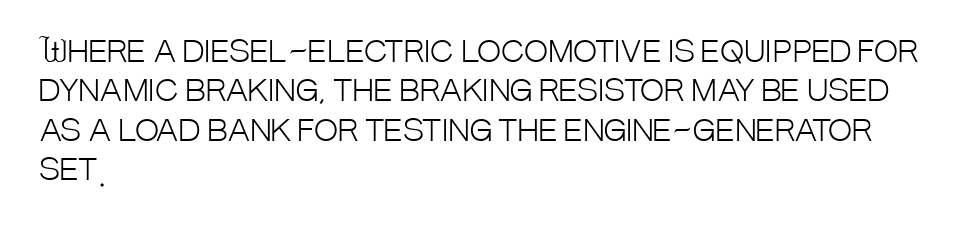
{"serif": "no", "italic": "no", "bold": "no", "weight": "light", "width": "condensed", "stroke_contrast": "low", "x_height": "large", "monospaced": "no", "underline": "no", "align": "left", "line_spacing": "normal", "line_spacing_ratio": 1.36, "letter_spacing": "normal", "letter_spacing_em": 0.0, "glyph_px": 29}
